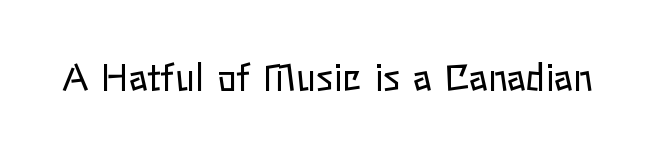
{"italic": "no", "bold": "no", "weight": "regular", "width": "normal", "stroke_contrast": "low", "x_height": "medium", "monospaced": "no", "underline": "no", "letter_spacing": "normal", "letter_spacing_em": 0.0, "glyph_px": 36}
